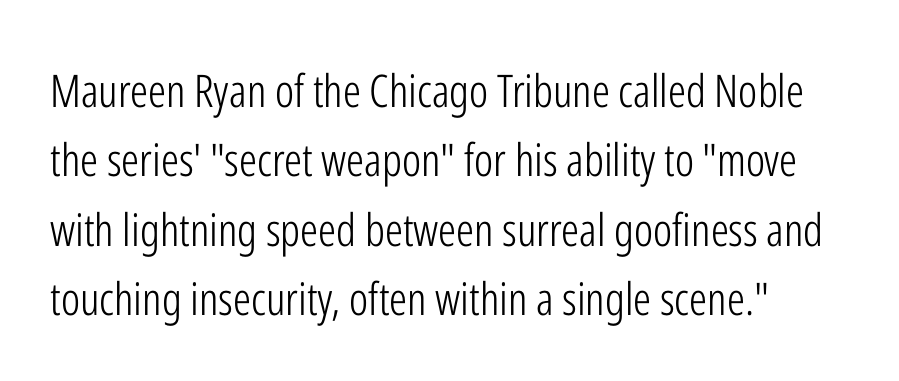
Think of a printed novel: that variable character pitch is what you see here. Grotesque or geometric, the face here clearly has no serifs. Do the letters lean? They stand straight. Typeset ragged right — the left edge is the straight one. Letters rest on an invisible, unmarked baseline. If you measured baseline to baseline, you'd find a middling distance.
